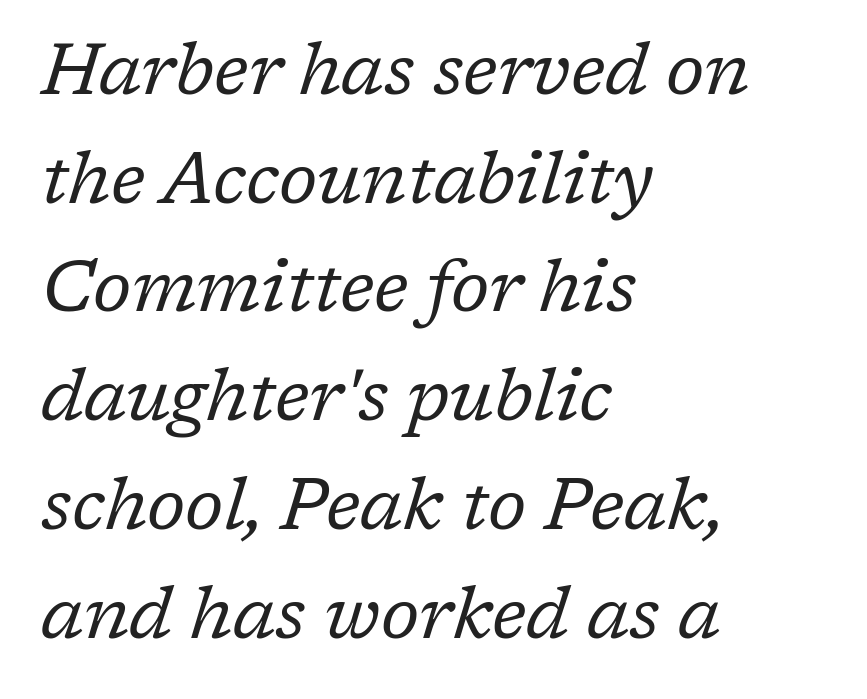
Q: Is the text bold? A: No.
Q: Is the text italic (slanted)? A: Yes, it leans right by about 17 degrees.
Q: Is the typeface a serif or a sans-serif typeface? A: Serif.
Q: Is the text underlined? A: No.
Q: How is the paragraph aligned? A: Left-aligned.
Q: Is the spacing between letters normal or unusually wide? A: Normal.
Q: Is the spacing between lines tight, normal or loose? A: Normal.
Q: Width (condensed, normal, or wide)? A: Normal.
Q: Stroke contrast? A: Low.
Q: x-height? A: Medium.
Q: Monospaced? A: No.
